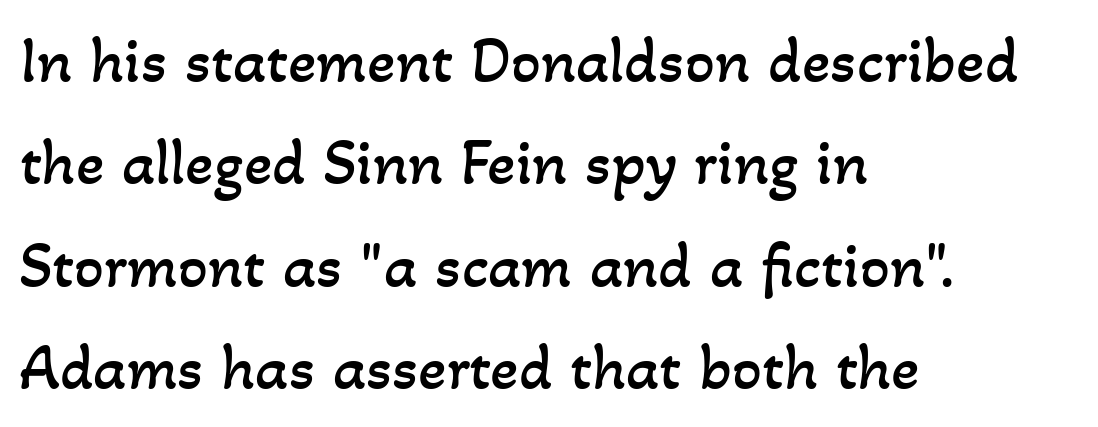
Q: Is the text bold? A: No.
Q: Is the text underlined? A: No.
Q: How is the paragraph aligned? A: Left-aligned.
Q: Is the spacing between letters normal or unusually wide? A: Normal.
Q: Is the spacing between lines tight, normal or loose? A: Normal.
Q: Width (condensed, normal, or wide)? A: Normal.
Q: Stroke contrast? A: Low.
Q: x-height? A: Small.
Q: Monospaced? A: No.
